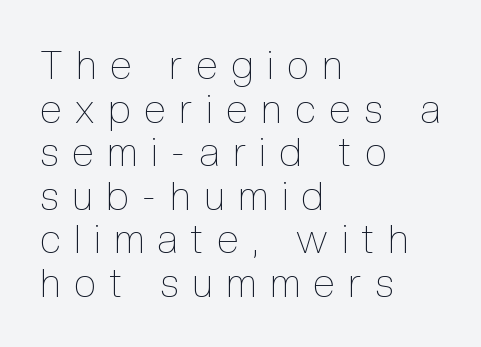
Q: Is the text bold? A: No.
Q: Is the text italic (slanted)? A: No, it is upright.
Q: Is the text underlined? A: No.
Q: How is the paragraph aligned? A: Left-aligned.
Q: Is the spacing between letters normal or unusually wide? A: Unusually wide.
Q: Is the spacing between lines tight, normal or loose? A: Tight.
Q: Width (condensed, normal, or wide)? A: Condensed.
Q: x-height? A: Medium.
Q: Monospaced? A: No.
